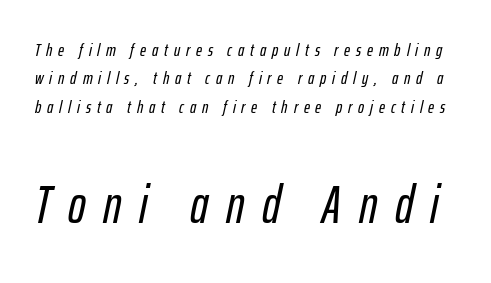
Character size in the trailing block exceeds that of the leading block. Varying glyph widths throughout — classic text-font behaviour. Has an underline been added? It has not. Notice how descenders clear the ascenders below comfortably — that's standard leading.
